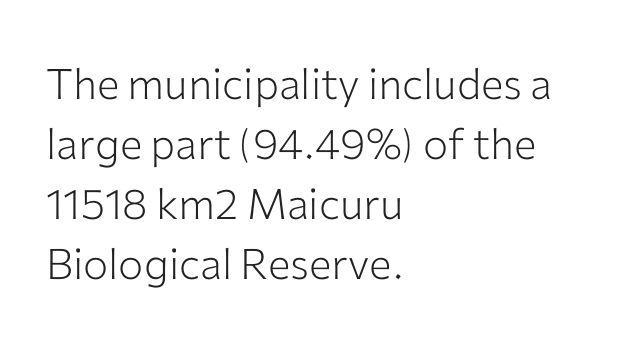
{"serif": "no", "italic": "no", "bold": "no", "weight": "light", "width": "normal", "stroke_contrast": "low", "x_height": "medium", "monospaced": "no", "underline": "no", "align": "left", "line_spacing": "normal", "line_spacing_ratio": 1.43, "letter_spacing": "normal", "letter_spacing_em": 0.0, "glyph_px": 42}
